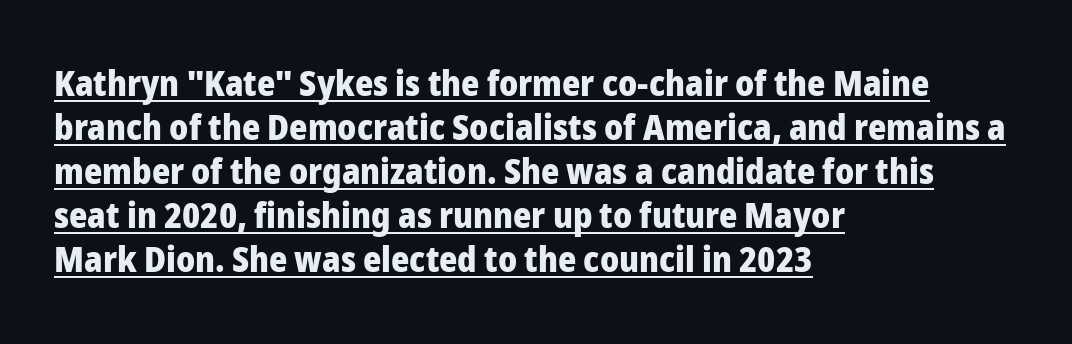
{"serif": "no", "italic": "no", "bold": "yes", "weight": "heavy", "width": "normal", "stroke_contrast": "low", "x_height": "medium", "monospaced": "no", "underline": "yes", "align": "left", "line_spacing": "normal", "line_spacing_ratio": 1.26, "letter_spacing": "normal", "letter_spacing_em": 0.0, "glyph_px": 35}
